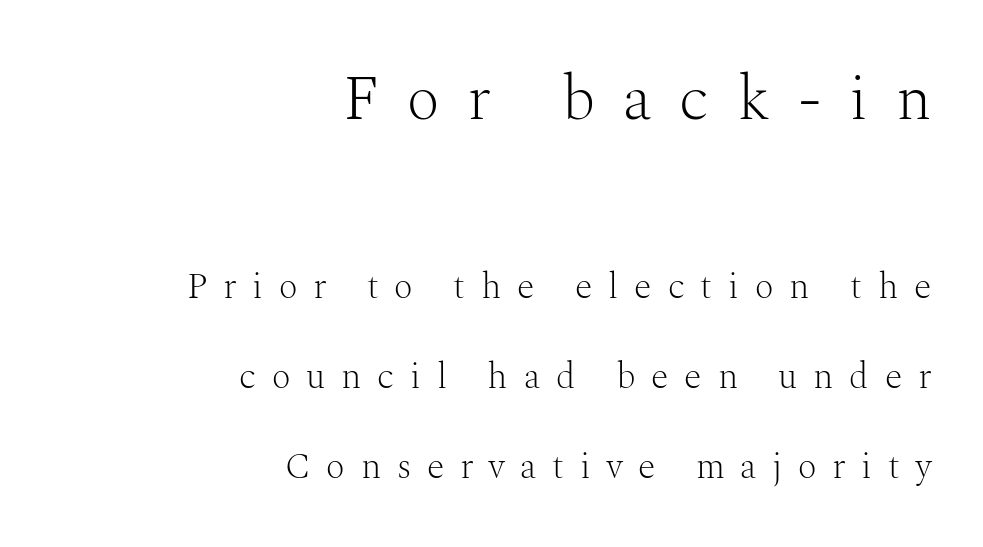
The image shows 63 px light serif type, upright; set right-aligned, loose line spacing (2.49x), unusually wide letter spacing (+0.44 em), not underlined; the first (top) block is 1.75x larger; medium stroke contrast and a medium x-height.
